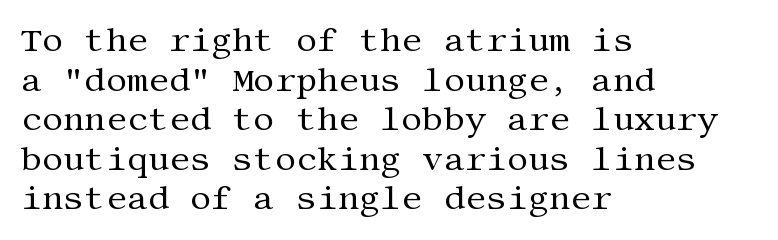
The type family on display is of the serif kind. The strip under each line holds only bare page. Each line starts at the same left margin while the right side varies. A typesetter would call this zero additional tracking.
